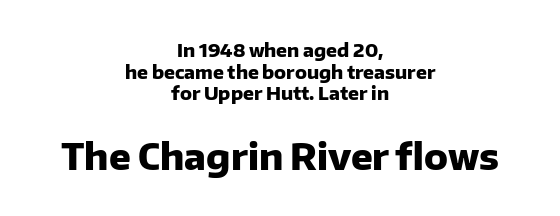
{"serif": "no", "italic": "no", "bold": "yes", "weight": "heavy", "width": "normal", "stroke_contrast": "low", "x_height": "medium", "monospaced": "no", "underline": "no", "align": "center", "line_spacing_ratio": 1.2, "letter_spacing": "normal", "letter_spacing_em": 0.0, "larger_block": "second", "size_ratio": 2.0, "glyph_px": 36}
